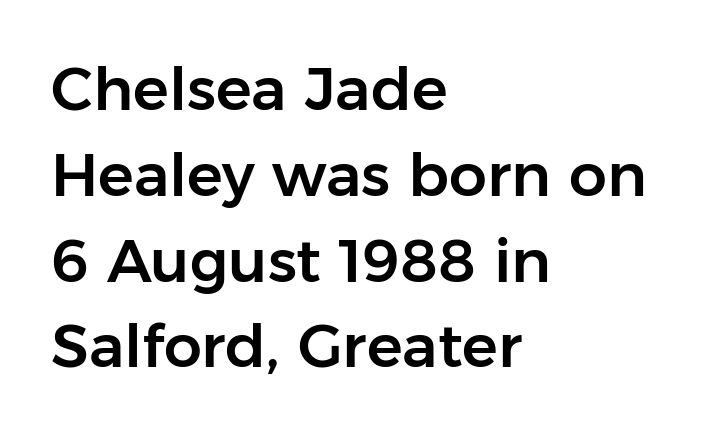
The designer left line spacing at the default. Is the letter spacing exaggerated? No — it looks like the ordinary default. Left-aligned paragraph, ragged on the right. Think of a printed novel: that variable character pitch is what you see here.
